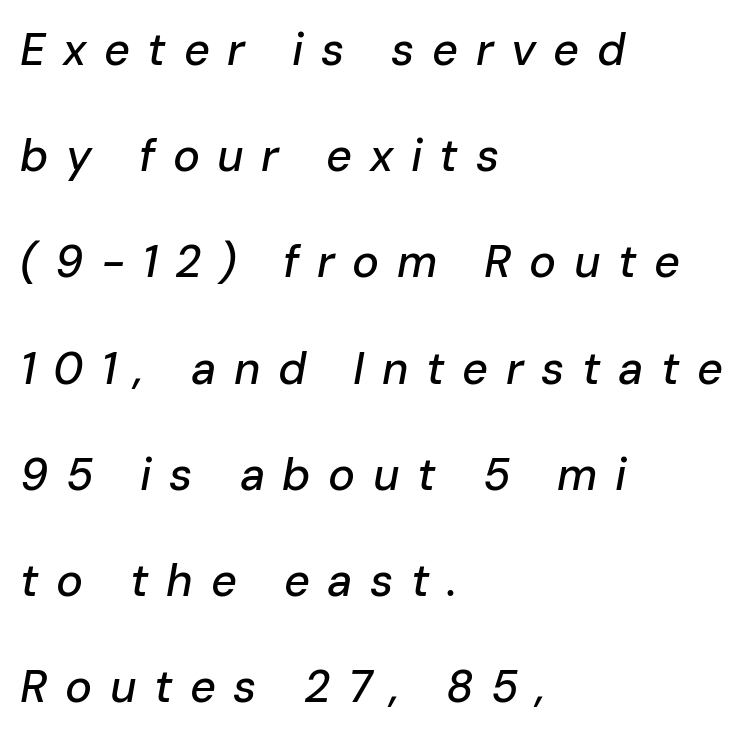
The image shows 45 px text type, italic (leaning right); set left-aligned, loose line spacing (2.36x), unusually wide letter spacing (+0.39 em), not underlined; low stroke contrast and a medium x-height.
